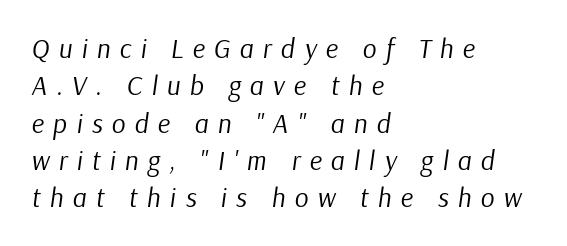
The image shows 27 px text type, italic (leaning right); set left-aligned, normal line spacing (1.38x), unusually wide letter spacing (+0.34 em), not underlined.
